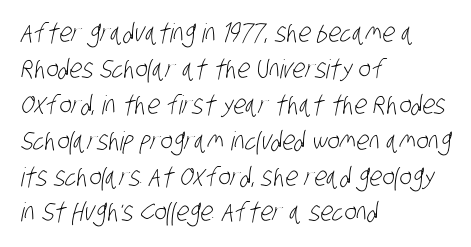
Q: Is the text bold? A: No.
Q: Is the text underlined? A: No.
Q: How is the paragraph aligned? A: Left-aligned.
Q: Is the spacing between letters normal or unusually wide? A: Normal.
Q: Is the spacing between lines tight, normal or loose? A: Normal.
